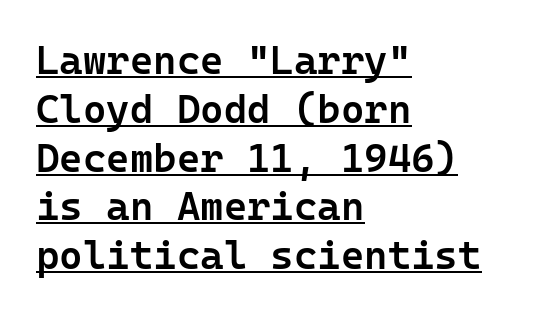
Ordinary non-slanted type is in use. How are the letters spaced? Ordinarily, with no added tracking. Check where the strokes stop: nothing finishes them off — pure sans. Every row of glyphs begins at an identical x-position on the left.
